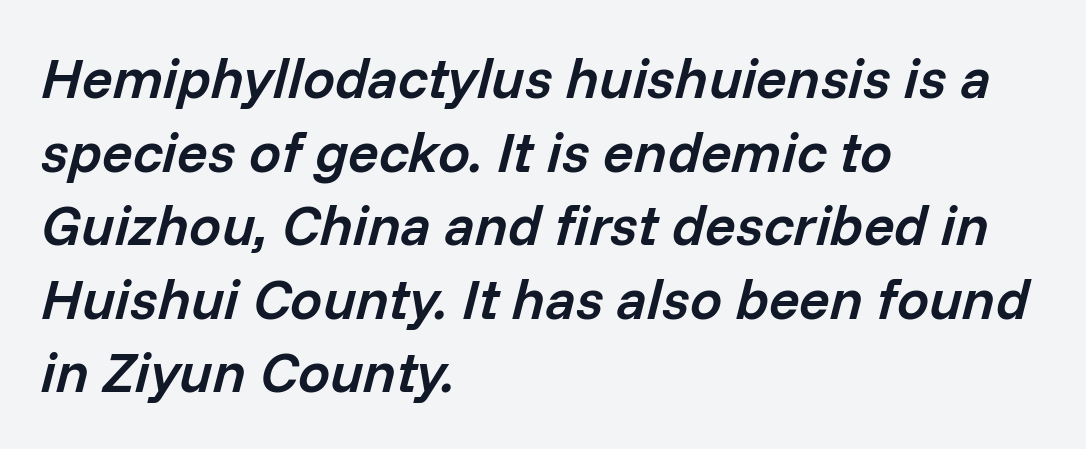
{"italic": "yes", "lean": "right", "slant_degrees": 14, "bold": "semi", "weight": "semibold", "width": "normal", "stroke_contrast": "low", "x_height": "medium", "monospaced": "no", "underline": "no", "align": "left", "line_spacing": "normal", "line_spacing_ratio": 1.29, "letter_spacing": "normal", "letter_spacing_em": 0.0, "glyph_px": 57}
